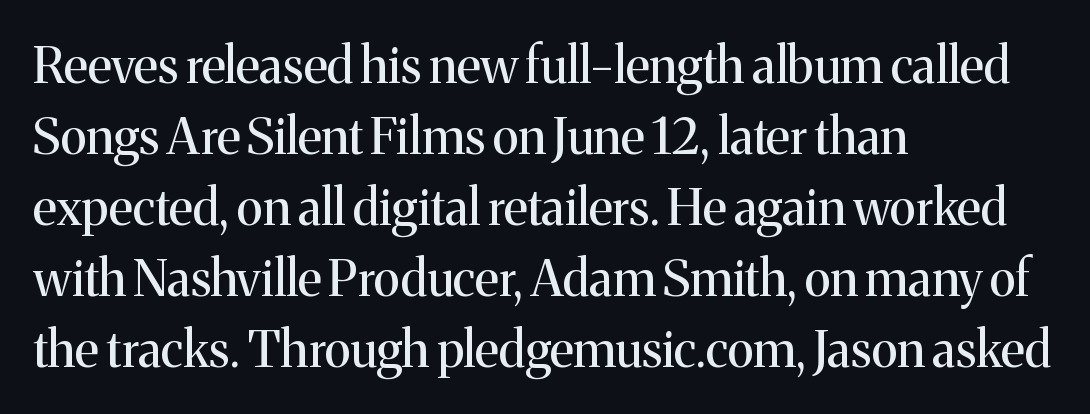
The image shows 50 px regular-weight serif type, upright; set left-aligned, normal line spacing (1.42x), normal letter spacing, not underlined; medium stroke contrast and a medium x-height.
